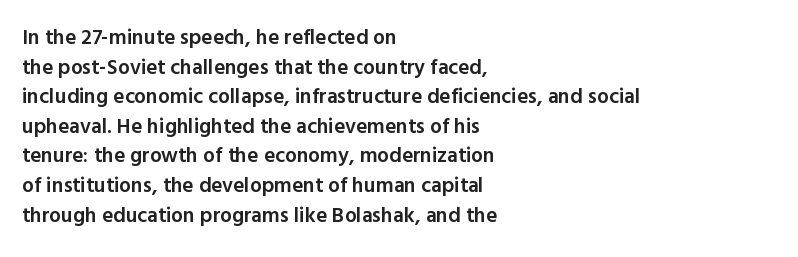
Q: Is the text bold? A: Semi-bold.
Q: Is the text italic (slanted)? A: No, it is upright.
Q: Is the text underlined? A: No.
Q: How is the paragraph aligned? A: Left-aligned.
Q: Is the spacing between letters normal or unusually wide? A: Normal.
Q: Is the spacing between lines tight, normal or loose? A: Normal.
